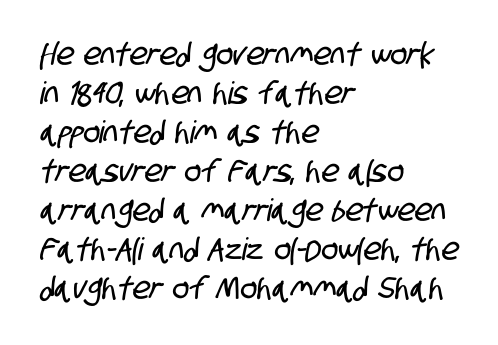
Q: Is the typeface a serif or a sans-serif typeface? A: Sans-serif.
Q: Is the text underlined? A: No.
Q: How is the paragraph aligned? A: Left-aligned.
Q: Is the spacing between letters normal or unusually wide? A: Normal.
Q: Is the spacing between lines tight, normal or loose? A: Normal.
Q: Width (condensed, normal, or wide)? A: Condensed.
Q: Stroke contrast? A: Low.
Q: x-height? A: Large.
Q: Monospaced? A: No.
